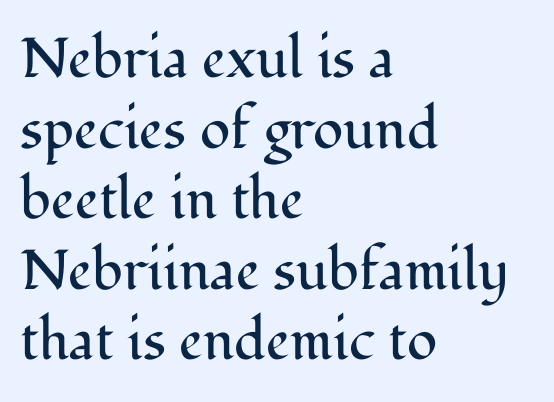
{"serif": "yes", "italic": "no", "bold": "no", "weight": "regular", "width": "normal", "stroke_contrast": "medium", "x_height": "medium", "monospaced": "no", "underline": "no", "align": "left", "line_spacing": "normal", "line_spacing_ratio": 1.26, "letter_spacing": "normal", "letter_spacing_em": 0.0, "glyph_px": 56}
